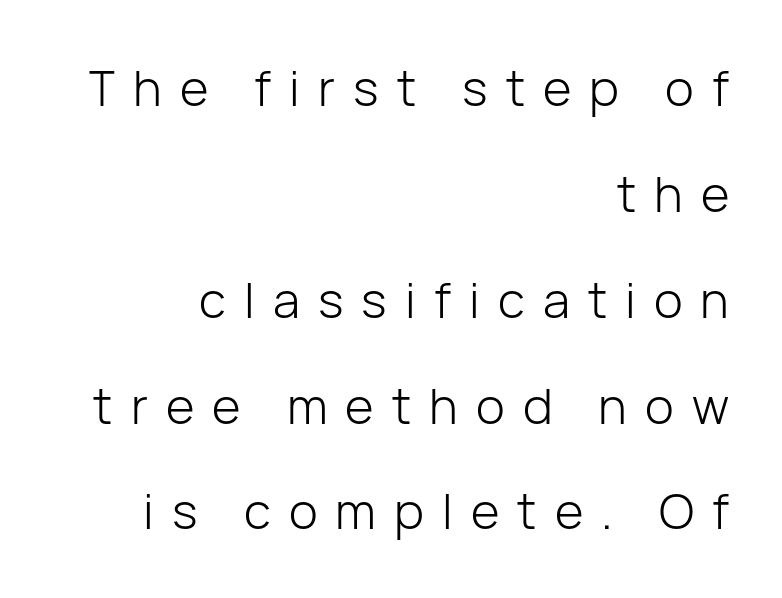
Q: Is the text bold? A: No.
Q: Is the text italic (slanted)? A: No, it is upright.
Q: Is the typeface a serif or a sans-serif typeface? A: Sans-serif.
Q: Is the text underlined? A: No.
Q: How is the paragraph aligned? A: Right-aligned.
Q: Is the spacing between letters normal or unusually wide? A: Unusually wide.
Q: Is the spacing between lines tight, normal or loose? A: Loose.
Q: Width (condensed, normal, or wide)? A: Normal.
Q: Stroke contrast? A: Low.
Q: x-height? A: Medium.
Q: Monospaced? A: No.
